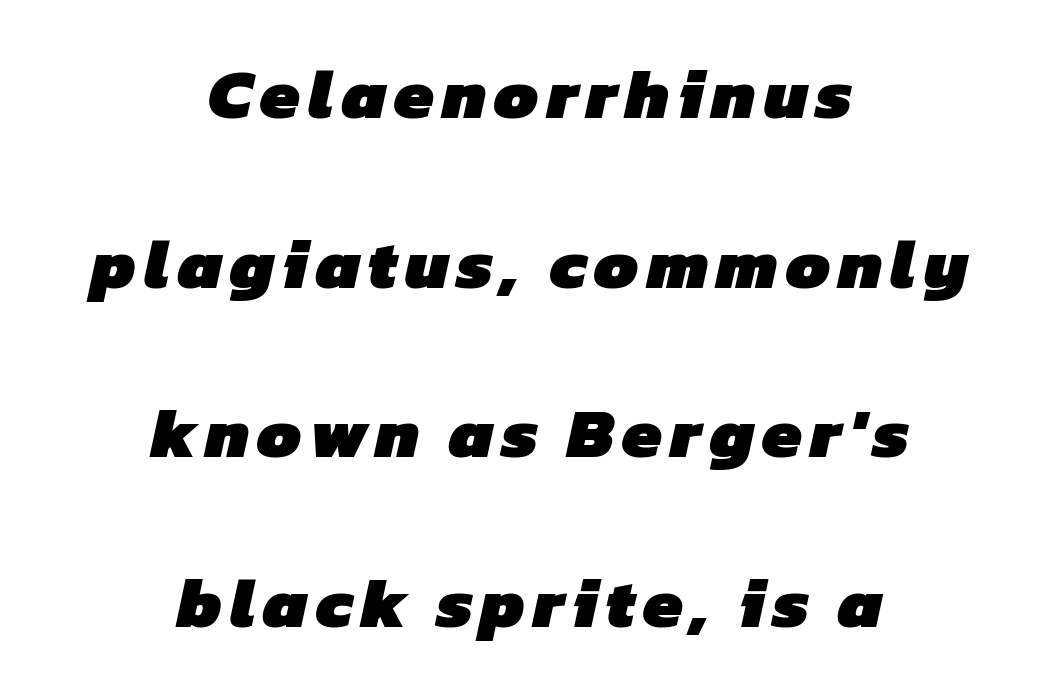
Q: Is the text bold? A: Yes.
Q: Is the typeface a serif or a sans-serif typeface? A: Sans-serif.
Q: Is the text underlined? A: No.
Q: How is the paragraph aligned? A: Centered.
Q: Is the spacing between lines tight, normal or loose? A: Loose.
Q: Width (condensed, normal, or wide)? A: Normal.
Q: Stroke contrast? A: Low.
Q: x-height? A: Medium.
Q: Monospaced? A: No.
